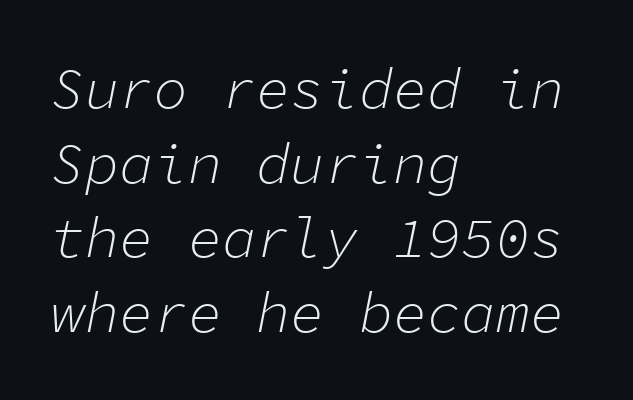
The image shows 57 px light type, italic (leaning right), monospaced; set left-aligned, normal line spacing (1.31x), normal letter spacing, not underlined; low stroke contrast and a medium x-height.
